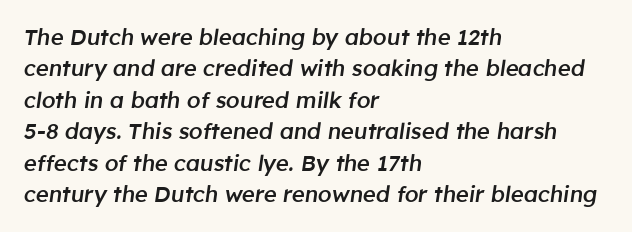
The image shows 22 px text type, italic (leaning right); set left-aligned, normal line spacing (1.43x), normal letter spacing, not underlined.
